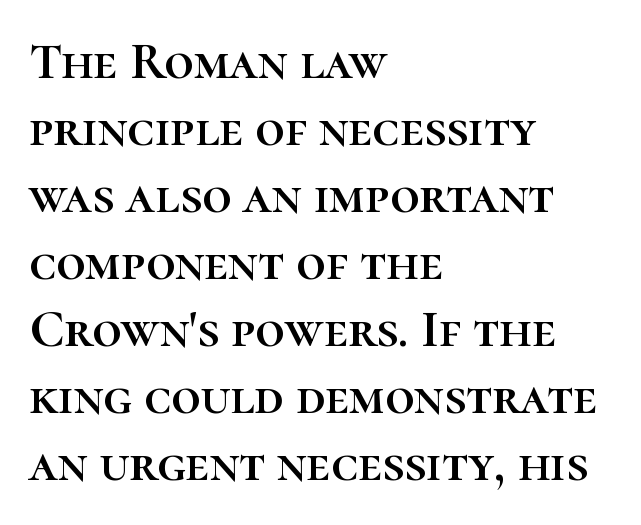
Quick note: not italic, upright. Leftover space on each line is placed entirely after the last word. Here the designer chose a conventional face with non-uniform glyph widths. Glance below the letters and you will spot only blank space. The gaps between neighbouring characters are ordinary and unremarkable.
